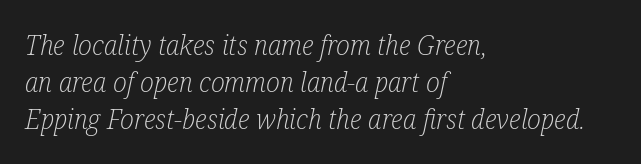
The image shows 28 px light, condensed serif type, italic (leaning right); set left-aligned, normal line spacing (1.33x), normal letter spacing, not underlined; low stroke contrast and a medium x-height.
